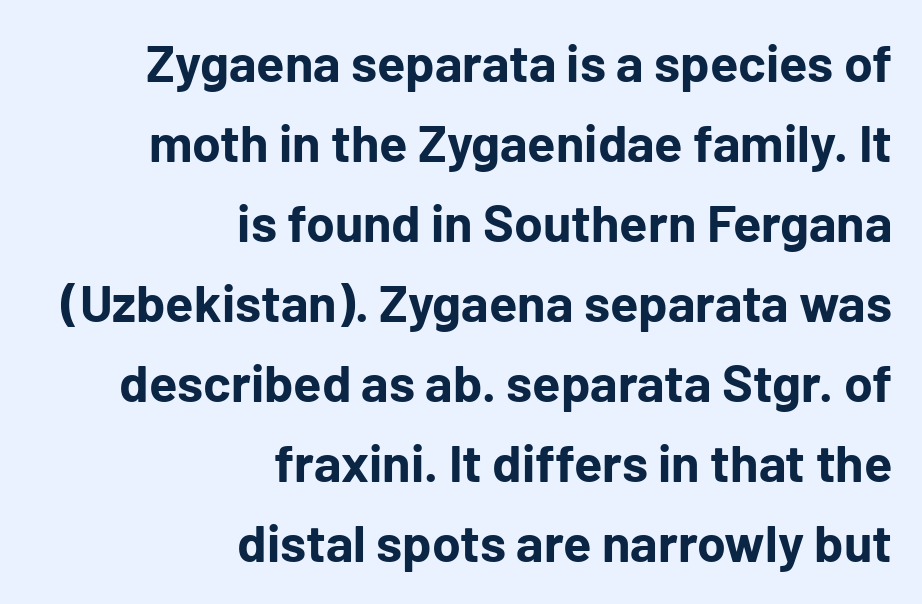
Tall strokes in this sample are plumb rather than angled. Look at the bottom of the vertical strokes: they stop flat, with no serifs. A clean baseline with only descenders dipping below it. Standard letterfit; no display-style spreading of the glyphs. You could not count columns in this text — the font is proportionally spaced.
